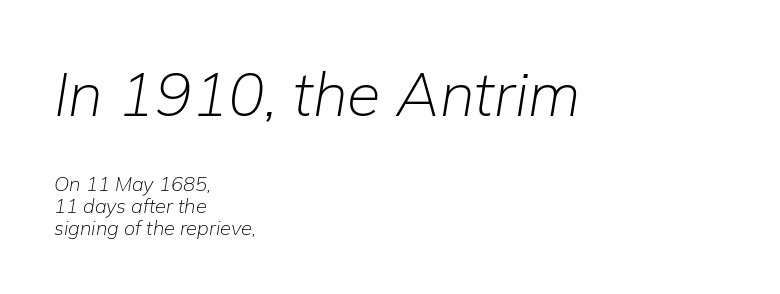
An italicized treatment has been applied to the whole sample. What stands out about the letter spacing? Nothing — it is the standard amount. Line spacing here is tight. The specimen omits any rule beneath the text block's lines. Think of a printed novel: that variable character pitch is what you see here. The strokes carry an ordinary text weight at most.
